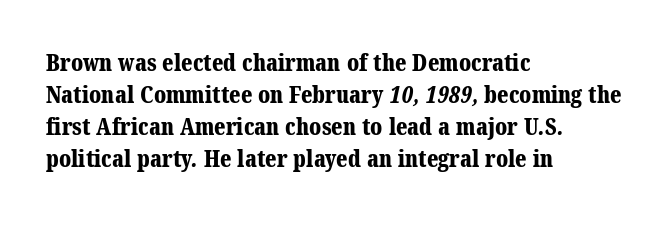
{"bold": "yes", "underline": "no", "align": "left", "line_spacing": "normal", "line_spacing_ratio": 1.39, "letter_spacing": "normal", "letter_spacing_em": 0.0, "glyph_px": 23}
